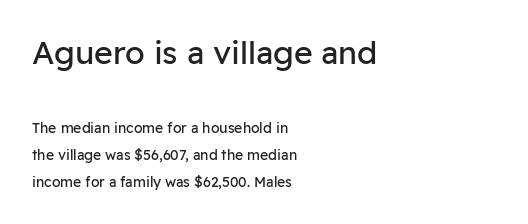
The image shows 32 px regular-weight sans-serif type, upright; set left-aligned, loose line spacing (1.93x), normal letter spacing, not underlined; the first (top) block is 2.29x larger; low stroke contrast and a medium x-height.
